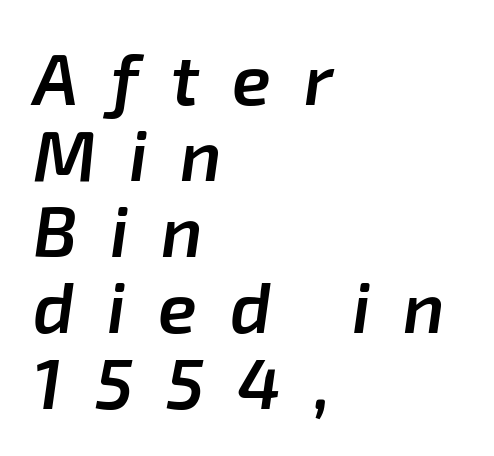
{"italic": "yes", "lean": "right", "slant_degrees": 8, "bold": "semi", "weight": "semibold", "width": "normal", "stroke_contrast": "low", "x_height": "medium", "monospaced": "no", "underline": "no", "align": "left", "line_spacing": "tight", "line_spacing_ratio": 1.07, "letter_spacing": "wide", "letter_spacing_em": 0.46, "glyph_px": 71}
